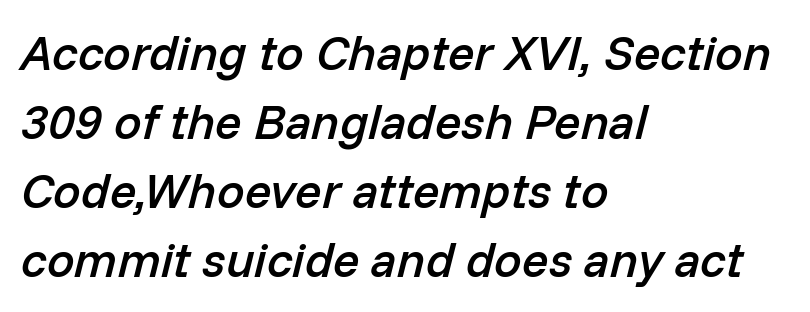
The image shows 49 px semibold type, italic (leaning right); set left-aligned, normal line spacing (1.41x), normal letter spacing, not underlined; low stroke contrast and a medium x-height.
